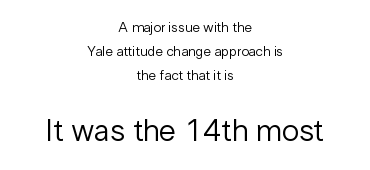
{"serif": "no", "italic": "no", "bold": "no", "weight": "regular", "width": "normal", "stroke_contrast": "low", "x_height": "medium", "monospaced": "no", "underline": "no", "align": "center", "line_spacing_ratio": 1.71, "letter_spacing": "normal", "letter_spacing_em": 0.0, "larger_block": "second", "size_ratio": 2.21, "glyph_px": 31}
